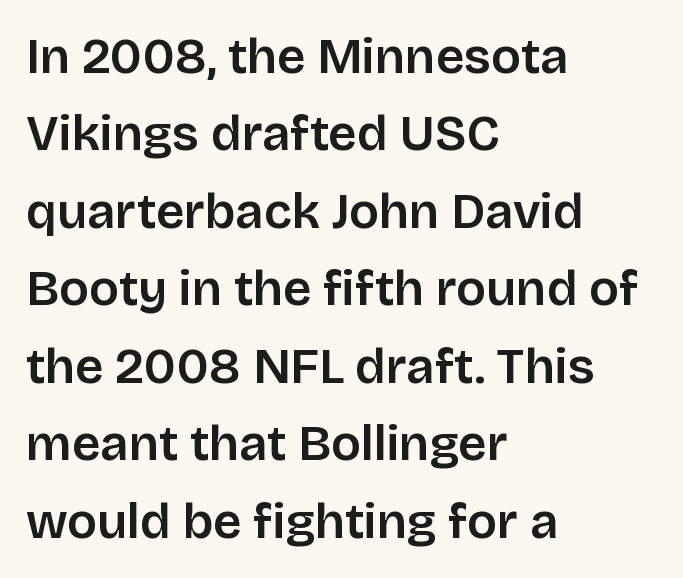
Letter spacing: default. If you measured baseline to baseline, you'd find a middling distance. Caption: multi-line text, flush left, ragged right. These lines carry some extra weight — a demibold, not a full bold. These lines are composed in type without serifs. Glance below the letters and you will spot only blank space.
